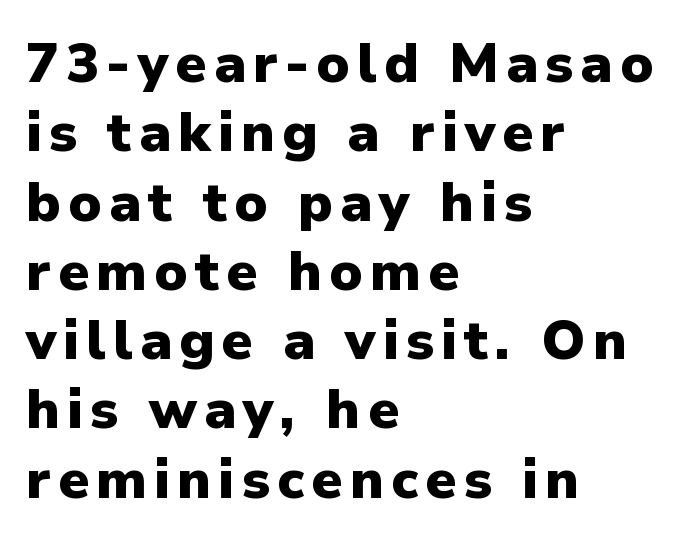
When letters stand straight like this, we call the style roman or upright. Looks like regular typesetting: each glyph gets only the width it needs. Short and long lines alike share a common starting point at left. Quick note: interline space is typical. A sans-serif font was chosen for this passage.
